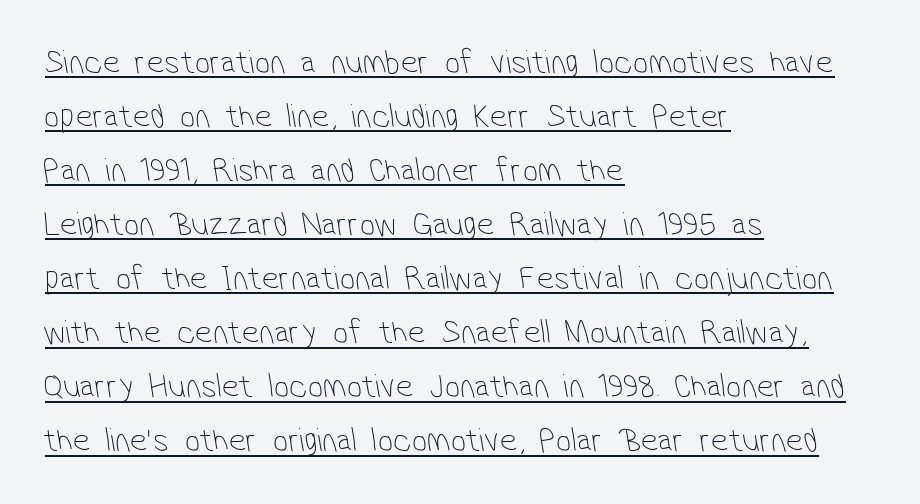
Q: Is the text bold? A: No.
Q: Is the typeface a serif or a sans-serif typeface? A: Sans-serif.
Q: Is the text underlined? A: Yes.
Q: How is the paragraph aligned? A: Left-aligned.
Q: Is the spacing between letters normal or unusually wide? A: Normal.
Q: Is the spacing between lines tight, normal or loose? A: Normal.
Q: Width (condensed, normal, or wide)? A: Condensed.
Q: Stroke contrast? A: Low.
Q: x-height? A: Medium.
Q: Monospaced? A: No.
